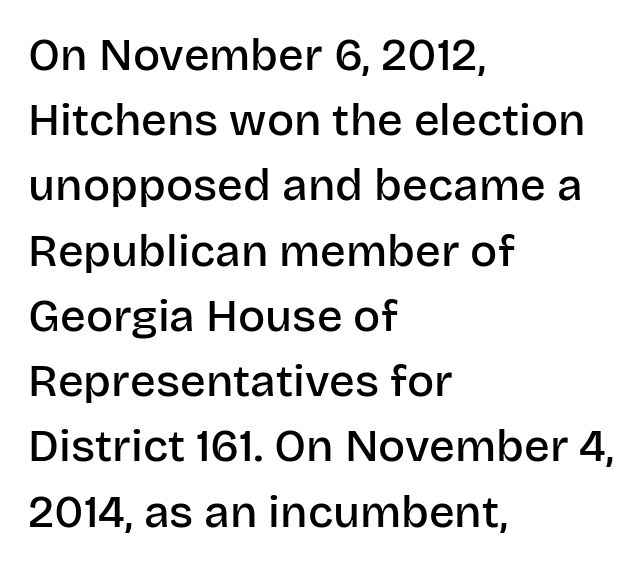
{"serif": "no", "italic": "no", "bold": "semi", "weight": "semibold", "width": "normal", "stroke_contrast": "low", "x_height": "large", "monospaced": "no", "underline": "no", "align": "left", "line_spacing": "normal", "line_spacing_ratio": 1.45, "letter_spacing": "normal", "letter_spacing_em": 0.0, "glyph_px": 45}
